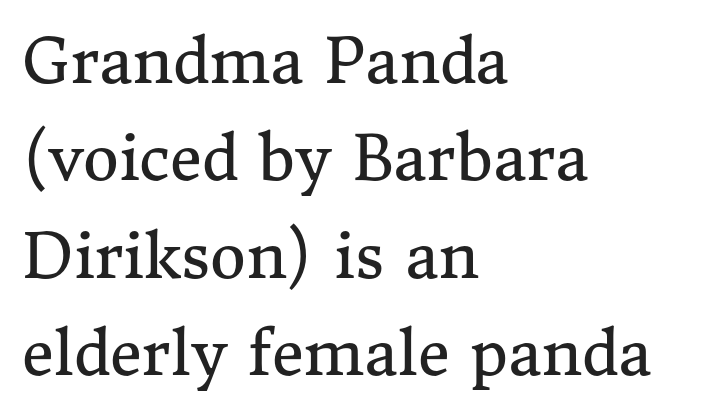
{"serif": "yes", "italic": "no", "bold": "no", "weight": "regular", "width": "normal", "stroke_contrast": "medium", "x_height": "medium", "monospaced": "no", "underline": "no", "align": "left", "line_spacing": "normal", "line_spacing_ratio": 1.57, "letter_spacing": "normal", "letter_spacing_em": 0.0, "glyph_px": 62}
